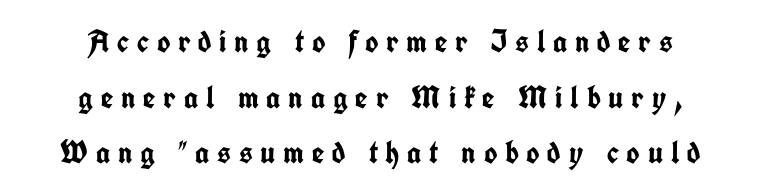
These lines are rendered in a variable-pitch font. The typeface chosen for these lines omits serifs. Check the space under the baseline: it is left empty. This sample uses an upright cut, with every glyph sitting square on the baseline.
